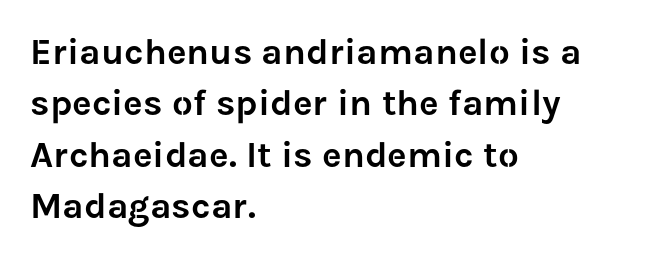
Honestly, the letter spacing is just normal — you wouldn't notice it. The specimen reads as upright at a glance. Beneath every word, the page is bare. Horizontally, the lines are justified to the leading edge only. The designer went with a sans here, leaving each stem footless. The passage shown is typed in a proportional face where columns would drift.
